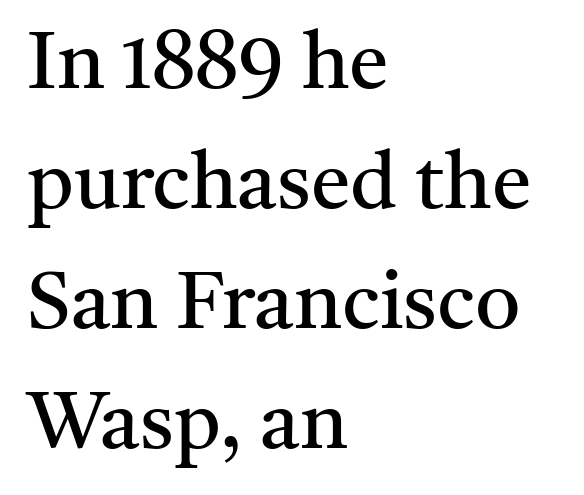
Q: Is the text bold? A: No.
Q: Is the text italic (slanted)? A: No, it is upright.
Q: Is the typeface a serif or a sans-serif typeface? A: Serif.
Q: Is the text underlined? A: No.
Q: How is the paragraph aligned? A: Left-aligned.
Q: Is the spacing between letters normal or unusually wide? A: Normal.
Q: Is the spacing between lines tight, normal or loose? A: Normal.
Q: Width (condensed, normal, or wide)? A: Normal.
Q: Stroke contrast? A: Medium.
Q: x-height? A: Medium.
Q: Monospaced? A: No.
